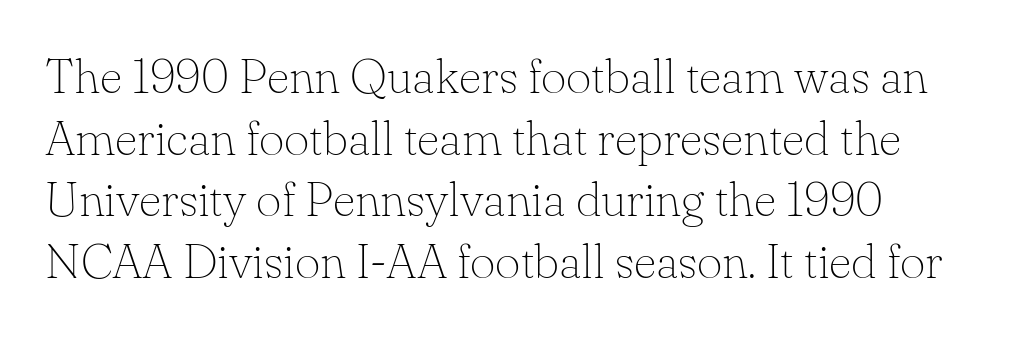
Q: Is the text bold? A: No.
Q: Is the text italic (slanted)? A: No, it is upright.
Q: Is the typeface a serif or a sans-serif typeface? A: Serif.
Q: Is the text underlined? A: No.
Q: Is the spacing between letters normal or unusually wide? A: Normal.
Q: Is the spacing between lines tight, normal or loose? A: Normal.
Q: Width (condensed, normal, or wide)? A: Normal.
Q: Stroke contrast? A: Low.
Q: x-height? A: Small.
Q: Monospaced? A: No.
